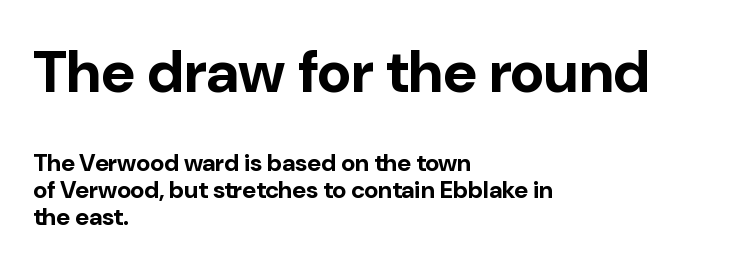
Every character sits straight up, as roman type does. Anything drawn beneath the words? Only blank space. In CSS terms this would be text-align: left. Plenty of ink on the page — the face is bold.
